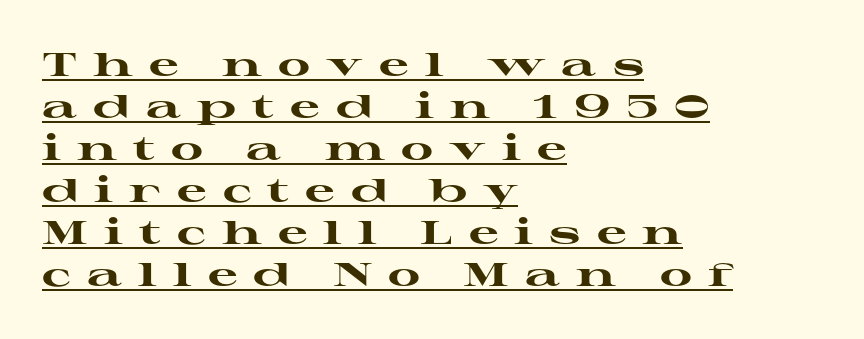
Q: Is the text bold? A: Yes.
Q: Is the text italic (slanted)? A: No, it is upright.
Q: Is the typeface a serif or a sans-serif typeface? A: Serif.
Q: Is the text underlined? A: Yes.
Q: How is the paragraph aligned? A: Left-aligned.
Q: Is the spacing between letters normal or unusually wide? A: Unusually wide.
Q: Is the spacing between lines tight, normal or loose? A: Normal.
Q: Width (condensed, normal, or wide)? A: Wide.
Q: Stroke contrast? A: High.
Q: x-height? A: Medium.
Q: Monospaced? A: No.
